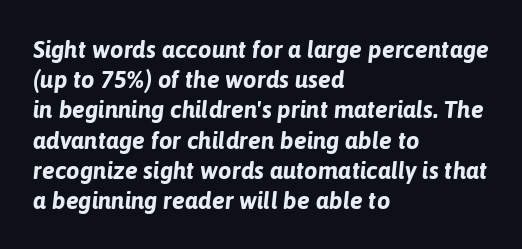
{"italic": "yes", "lean": "right", "slant_degrees": 6, "bold": "yes", "underline": "no", "align": "left", "line_spacing": "normal", "line_spacing_ratio": 1.26, "letter_spacing": "normal", "letter_spacing_em": 0.0, "glyph_px": 24}
